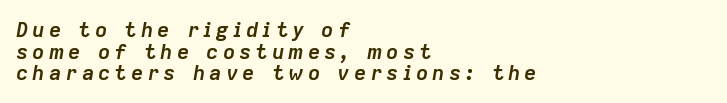
The image shows 21 px bold type, italic (leaning right); set left-aligned, tight line spacing (1.03x), not underlined.
